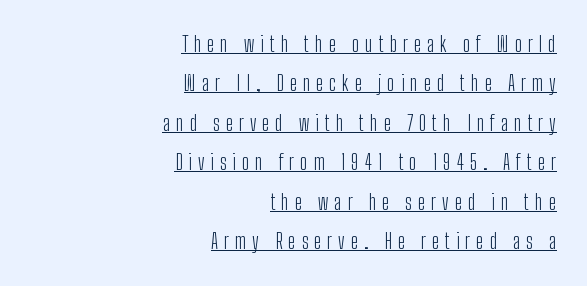
The image shows 21 px text type, upright; set right-aligned, line spacing 1.88x, unusually wide letter spacing (+0.28 em), underlined.
